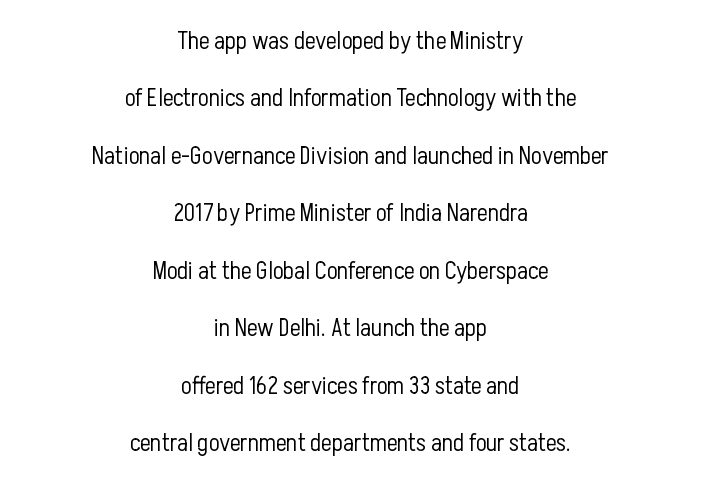
The image shows 25 px text type, upright; set centered, loose line spacing (2.3x), normal letter spacing, not underlined.
